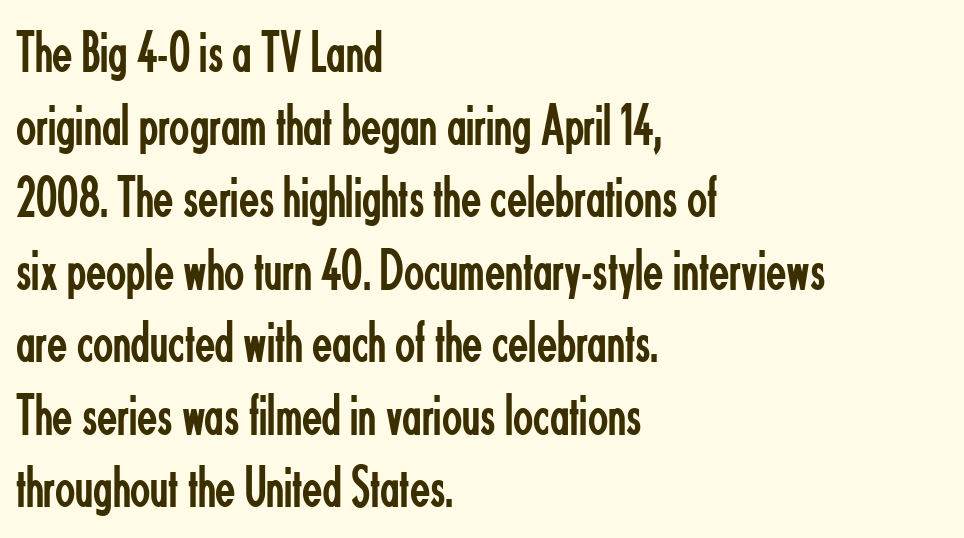
To sum up the face: it is a sans, with no serifs. This is not heavy type; no bold has been used. Line beginnings align vertically; line endings do not. Style check: upright.
